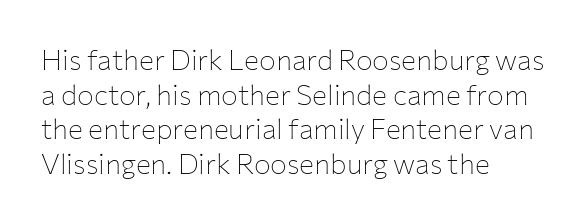
These lines are set flush left with a ragged right edge. Underlining? Definitely not there. Proportional: the letters do not fall into vertical columns. Letterform terminals end flat and unadorned throughout the passage.
